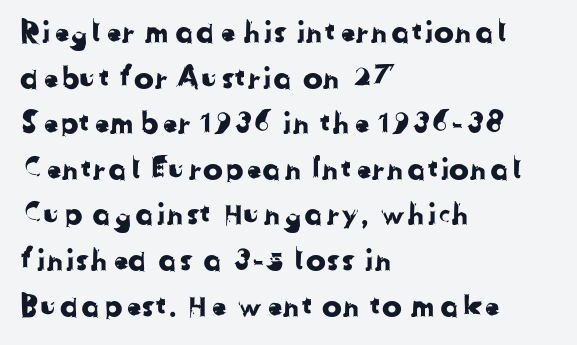
Q: Is the typeface a serif or a sans-serif typeface? A: Sans-serif.
Q: Is the text underlined? A: No.
Q: How is the paragraph aligned? A: Left-aligned.
Q: Is the spacing between letters normal or unusually wide? A: Normal.
Q: Is the spacing between lines tight, normal or loose? A: Normal.
Q: Width (condensed, normal, or wide)? A: Normal.
Q: Stroke contrast? A: Low.
Q: x-height? A: Medium.
Q: Monospaced? A: No.
